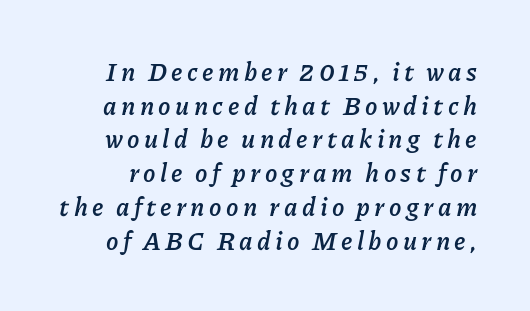
The image shows 25 px bold type, italic (leaning right); set normal line spacing (1.35x), not underlined.
